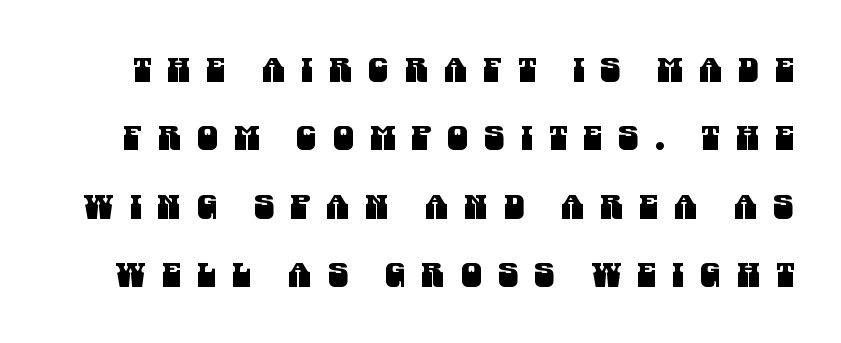
Q: Is the typeface a serif or a sans-serif typeface? A: Sans-serif.
Q: Is the text underlined? A: No.
Q: Is the spacing between letters normal or unusually wide? A: Unusually wide.
Q: Is the spacing between lines tight, normal or loose? A: Loose.
Q: Width (condensed, normal, or wide)? A: Condensed.
Q: Stroke contrast? A: Medium.
Q: x-height? A: Large.
Q: Monospaced? A: No.
